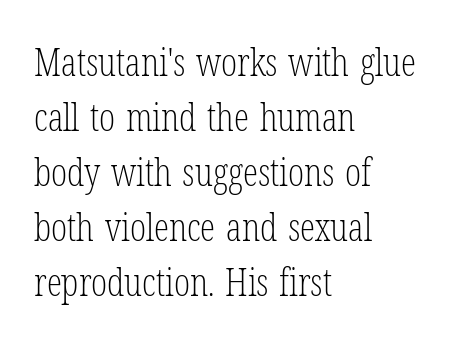
Compared with typical paragraphs, the rows here are spaced about the same. The words here are not underlined. The type family on display is of the serif kind. A student would call this left alignment; a typographer would say flush left, rag right. The font is comparable to plain body text, perhaps lighter.
